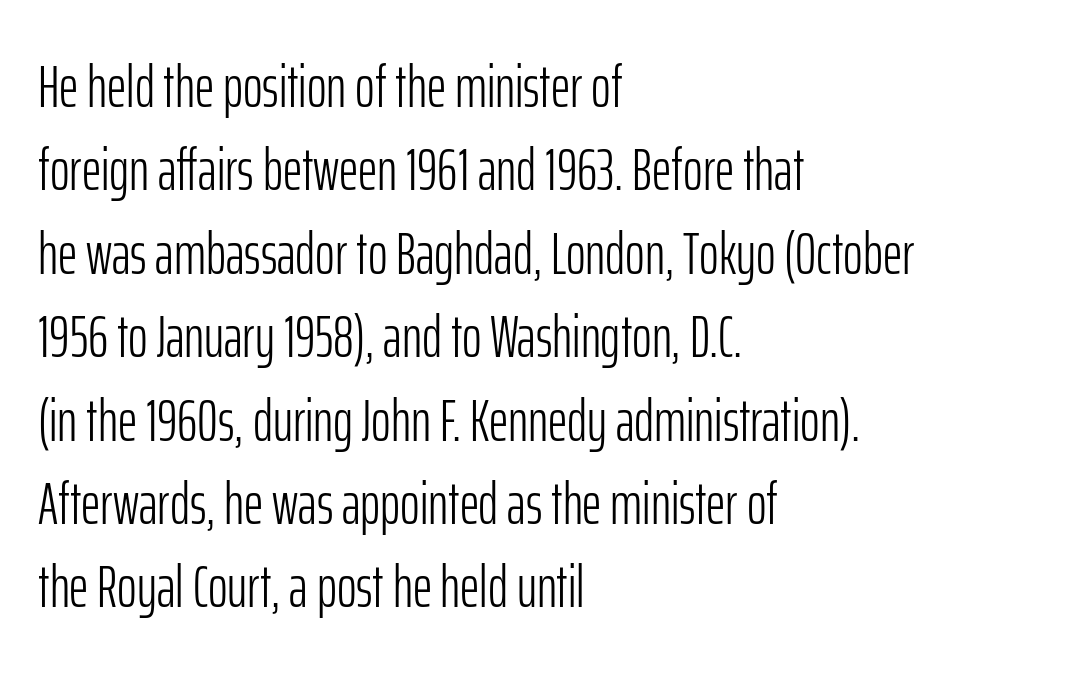
The image shows 60 px light, condensed sans-serif type, upright; set left-aligned, normal line spacing (1.39x), normal letter spacing, not underlined; low stroke contrast and a medium x-height.
